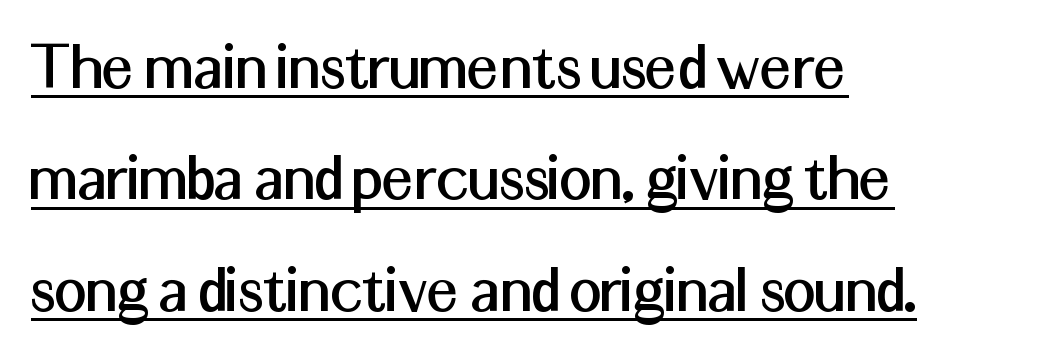
Q: Is the text italic (slanted)? A: No, it is upright.
Q: Is the typeface a serif or a sans-serif typeface? A: Sans-serif.
Q: Is the text underlined? A: Yes.
Q: How is the paragraph aligned? A: Left-aligned.
Q: Is the spacing between letters normal or unusually wide? A: Normal.
Q: Is the spacing between lines tight, normal or loose? A: Normal.
Q: Width (condensed, normal, or wide)? A: Normal.
Q: Stroke contrast? A: Medium.
Q: x-height? A: Medium.
Q: Monospaced? A: No.
